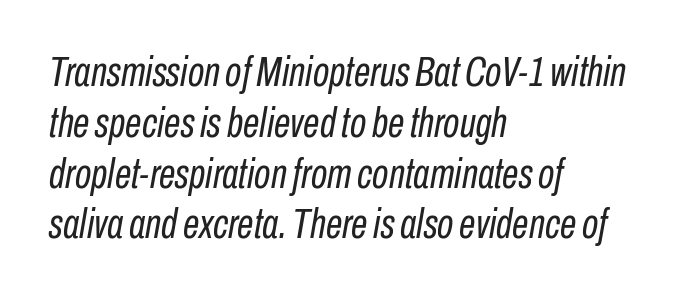
This sample has the flowing, uneven cadence of proportional lettering. You can tell it's italic because the verticals aren't actually vertical. The typesetting does not lean heavy: it is not bold. Compared with a centered layout, this one pins lines to the left instead.
